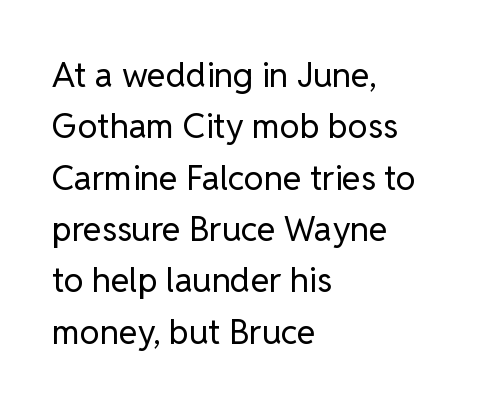
Q: Is the text bold? A: No.
Q: Is the text italic (slanted)? A: No, it is upright.
Q: Is the typeface a serif or a sans-serif typeface? A: Sans-serif.
Q: Is the text underlined? A: No.
Q: How is the paragraph aligned? A: Left-aligned.
Q: Is the spacing between letters normal or unusually wide? A: Normal.
Q: Is the spacing between lines tight, normal or loose? A: Normal.
Q: Width (condensed, normal, or wide)? A: Normal.
Q: Stroke contrast? A: Low.
Q: x-height? A: Medium.
Q: Monospaced? A: No.
